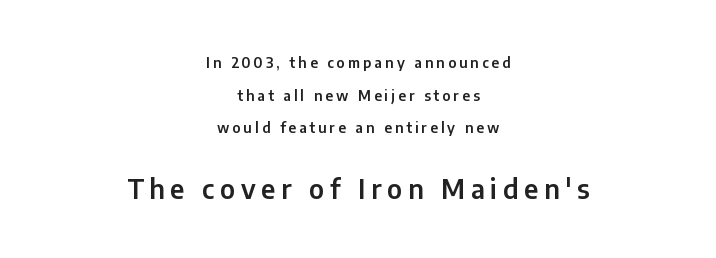
Q: Is the text italic (slanted)? A: No, it is upright.
Q: Is the text underlined? A: No.
Q: How is the paragraph aligned? A: Centered.
Q: Is the spacing between letters normal or unusually wide? A: Unusually wide.
Q: Is the spacing between lines tight, normal or loose? A: Loose.
Q: Which block of text is set in a larger size, the first (top) or the second (bottom)? A: The second (bottom) one.
